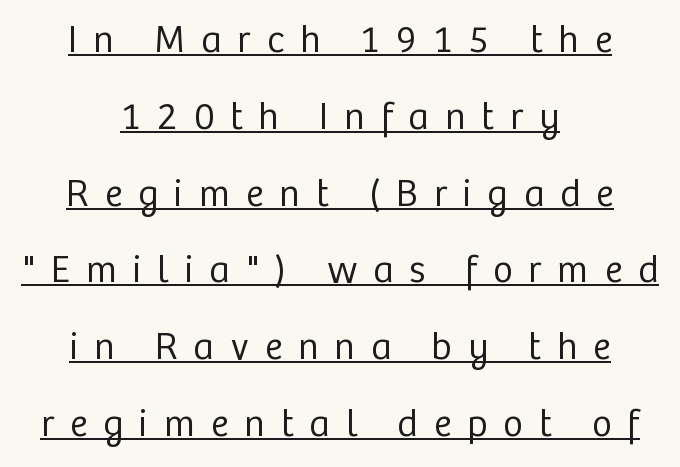
Descenders here cross a horizontal rule under the line. Looks like regular typesetting: each glyph gets only the width it needs. Loosely led — the rows are spread out. The face looks like a standard text weight, possibly lighter. Centered paragraph, ragged on both sides.
